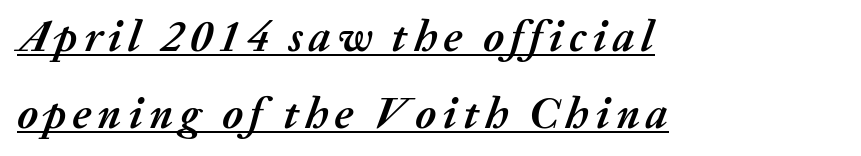
{"italic": "yes", "lean": "right", "slant_degrees": 20, "bold": "yes", "weight": "semibold", "width": "normal", "stroke_contrast": "medium", "x_height": "medium", "monospaced": "no", "underline": "yes", "align": "left", "line_spacing_ratio": 1.74, "glyph_px": 44}
